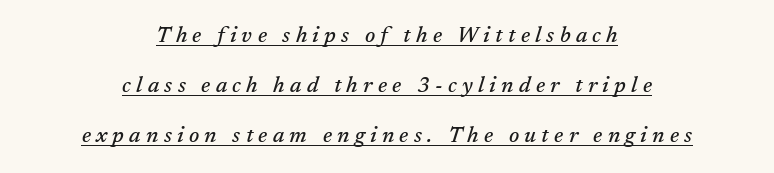
Q: Is the text italic (slanted)? A: Yes, it leans right by about 17 degrees.
Q: Is the text underlined? A: Yes.
Q: How is the paragraph aligned? A: Centered.
Q: Is the spacing between letters normal or unusually wide? A: Unusually wide.
Q: Is the spacing between lines tight, normal or loose? A: Loose.
